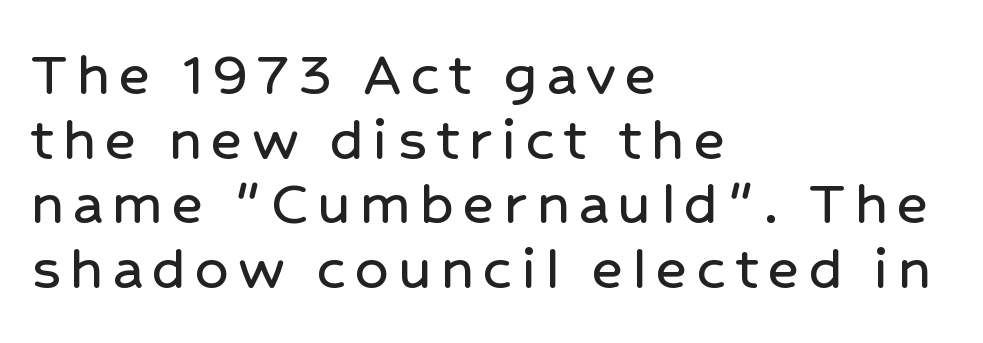
I'd call this a sans setting — the letters go barefoot. The rendering uses natural spacing where letterforms have individual widths. The text block is weighted toward the left margin, trailing off unevenly rightward. Quick note: underline off. Whoever set this chose condensed vertical rhythm over breathing room. Upright lettering throughout.
